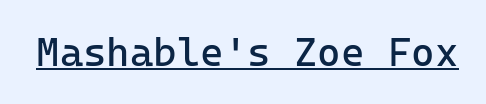
{"serif": "no", "italic": "no", "bold": "no", "weight": "regular", "width": "normal", "stroke_contrast": "low", "x_height": "medium", "monospaced": "yes", "underline": "yes", "letter_spacing": "normal", "letter_spacing_em": 0.0, "glyph_px": 40}
